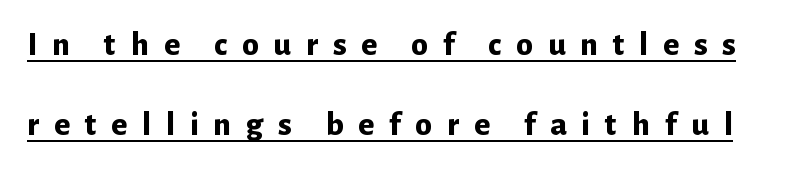
The image shows 34 px bold sans-serif type, upright; set loose line spacing (2.36x), unusually wide letter spacing (+0.43 em), underlined; low stroke contrast and a medium x-height.
